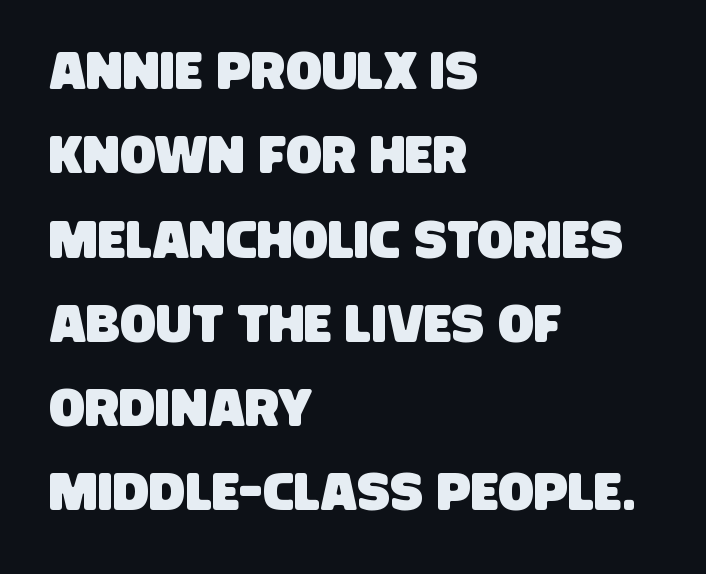
Q: Is the typeface a serif or a sans-serif typeface? A: Sans-serif.
Q: Is the text underlined? A: No.
Q: How is the paragraph aligned? A: Left-aligned.
Q: Is the spacing between letters normal or unusually wide? A: Normal.
Q: Is the spacing between lines tight, normal or loose? A: Normal.
Q: Width (condensed, normal, or wide)? A: Condensed.
Q: Stroke contrast? A: Low.
Q: x-height? A: Large.
Q: Monospaced? A: No.
